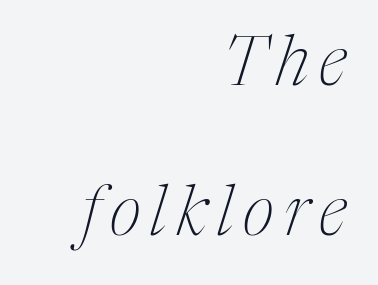
Words float on clear page, feet unadorned. The paragraph has a hard right edge and a soft left edge. The rendering shows small feet on the letterforms — a serif design. The cut favours lightness, reaching ordinary text weight at its darkest. Is the type slanted? Yes — the strokes lean at a clear angle.
